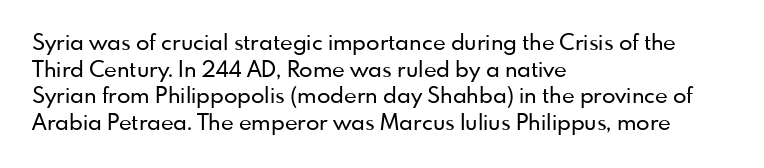
A student would call this left alignment; a typographer would say flush left, rag right. Nobody touched the tracking dial on this one. Tall strokes in this sample are plumb rather than angled. Descenders are the only things crossing below the line.
